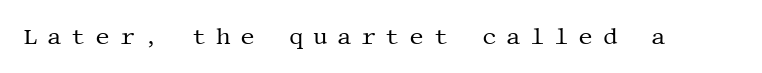
The image shows 23 px text type, upright; set unusually wide letter spacing (+0.41 em), not underlined.
